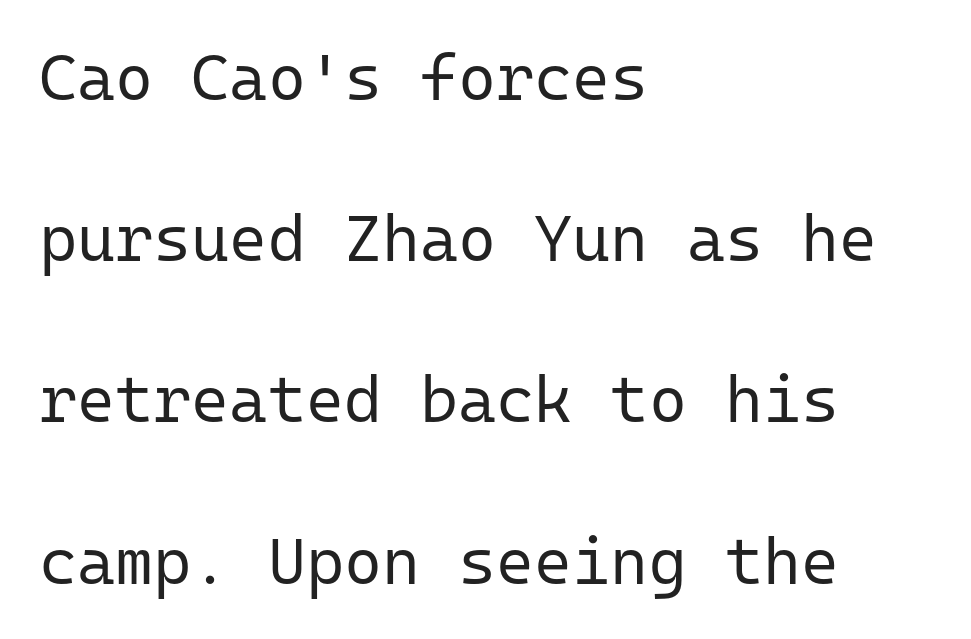
The image shows 65 px regular-weight sans-serif type, upright, monospaced; set left-aligned, loose line spacing (2.48x), normal letter spacing, not underlined; low stroke contrast and a medium x-height.
